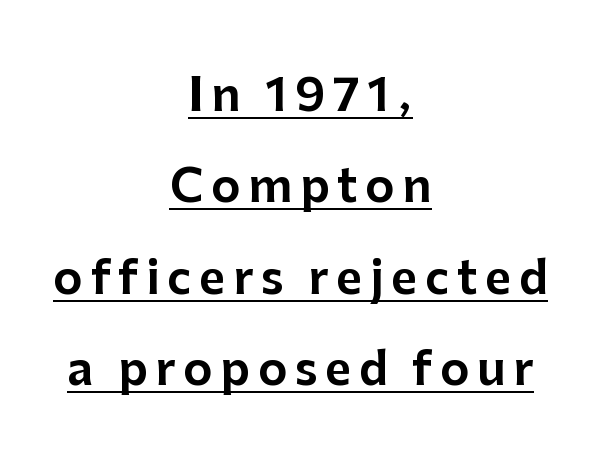
{"serif": "no", "italic": "no", "width": "normal", "stroke_contrast": "low", "x_height": "medium", "monospaced": "no", "underline": "yes", "align": "center", "line_spacing": "loose", "line_spacing_ratio": 2.03, "glyph_px": 45}
